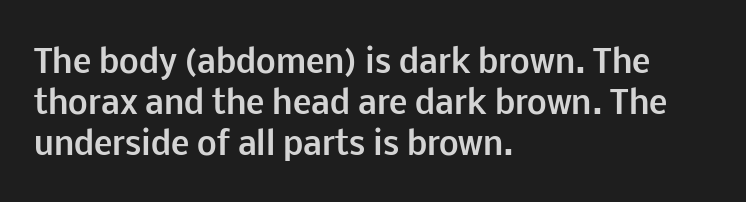
Q: Is the text bold? A: Yes.
Q: Is the text italic (slanted)? A: No, it is upright.
Q: Is the typeface a serif or a sans-serif typeface? A: Sans-serif.
Q: Is the text underlined? A: No.
Q: How is the paragraph aligned? A: Left-aligned.
Q: Is the spacing between letters normal or unusually wide? A: Normal.
Q: Is the spacing between lines tight, normal or loose? A: Normal.
Q: Width (condensed, normal, or wide)? A: Normal.
Q: Stroke contrast? A: Low.
Q: x-height? A: Medium.
Q: Monospaced? A: No.
